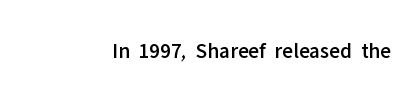
The image shows 22 px text type, upright; set normal letter spacing, not underlined.
